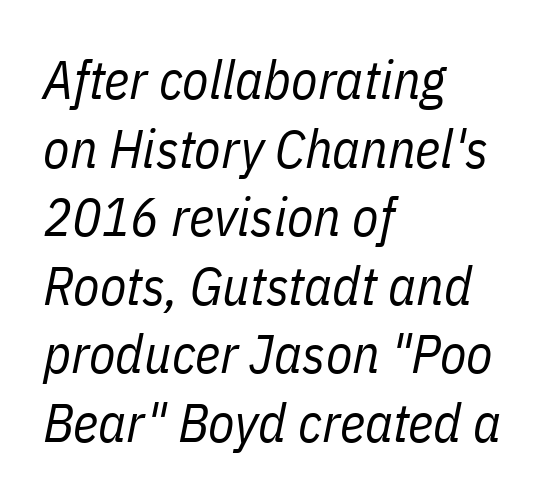
{"italic": "yes", "lean": "right", "slant_degrees": 11, "bold": "no", "weight": "regular", "width": "condensed", "stroke_contrast": "low", "x_height": "medium", "monospaced": "no", "underline": "no", "align": "left", "line_spacing": "normal", "line_spacing_ratio": 1.27, "letter_spacing": "normal", "letter_spacing_em": 0.0, "glyph_px": 54}
